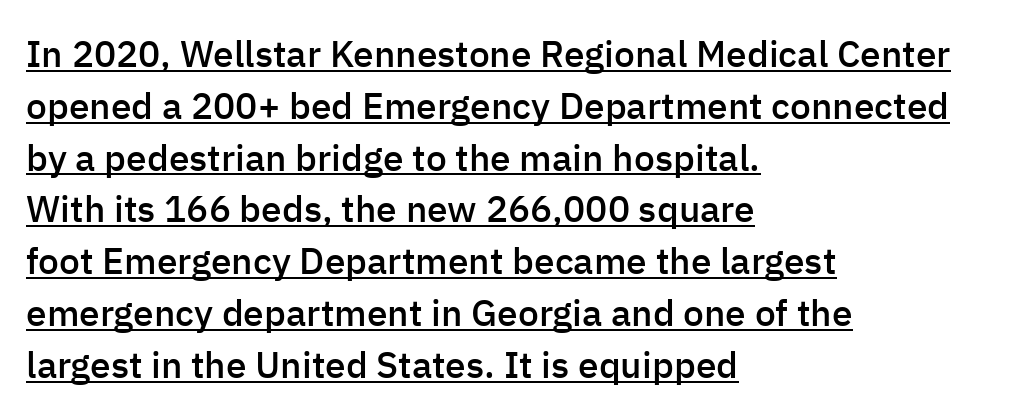
{"serif": "no", "italic": "no", "bold": "semi", "weight": "semibold", "width": "normal", "stroke_contrast": "low", "x_height": "medium", "monospaced": "no", "underline": "yes", "align": "left", "line_spacing": "normal", "line_spacing_ratio": 1.4, "letter_spacing": "normal", "letter_spacing_em": 0.0, "glyph_px": 37}
